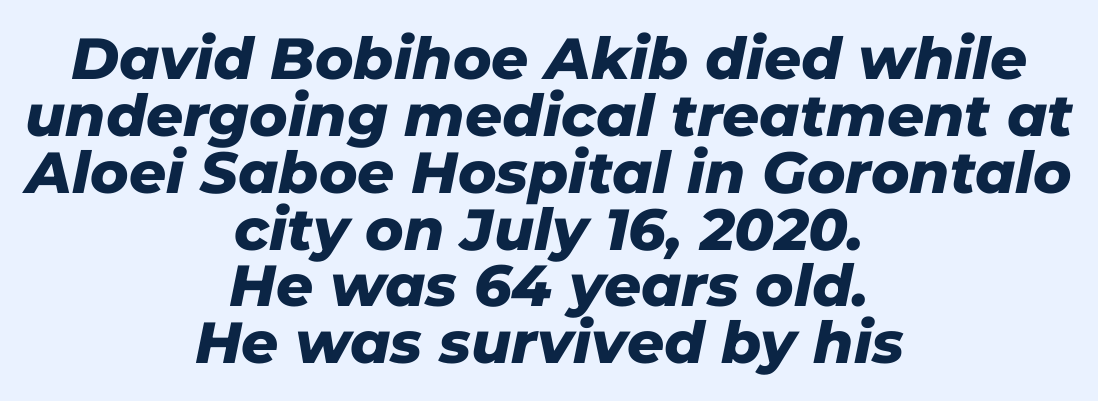
Q: Is the text bold? A: Yes.
Q: Is the text italic (slanted)? A: Yes, it leans right by about 11 degrees.
Q: Is the text underlined? A: No.
Q: How is the paragraph aligned? A: Centered.
Q: Is the spacing between letters normal or unusually wide? A: Normal.
Q: Is the spacing between lines tight, normal or loose? A: Tight.
Q: Width (condensed, normal, or wide)? A: Normal.
Q: Stroke contrast? A: Low.
Q: x-height? A: Medium.
Q: Monospaced? A: No.
